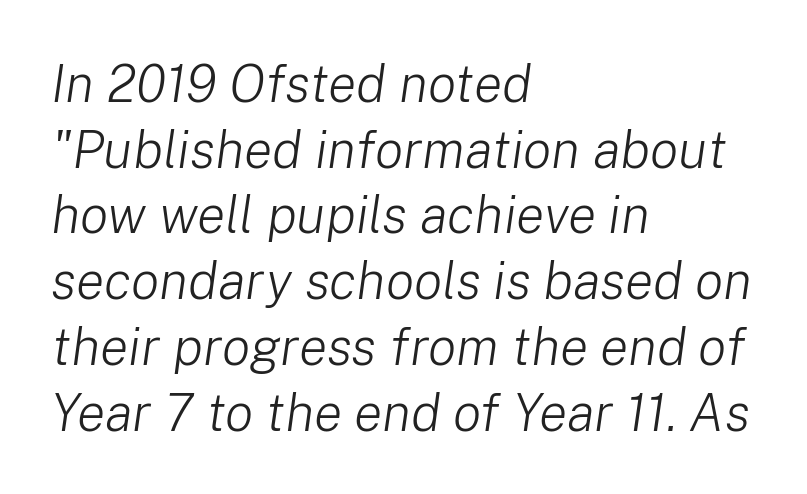
The cut favours lightness, reaching ordinary text weight at its darkest. The letters sit at their default tracking, neither squeezed nor spread. The typesetter chose a ragged-right arrangement here. Notice how the stems are inclined rather than vertical — that's the hallmark of italics.
